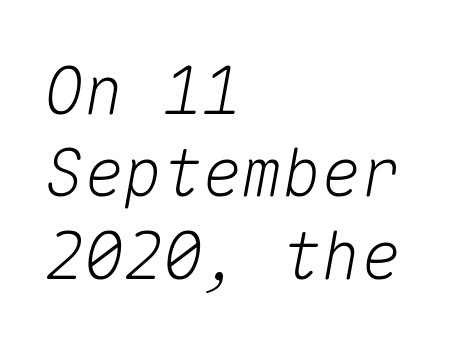
{"italic": "yes", "lean": "right", "slant_degrees": 10, "width": "normal", "stroke_contrast": "medium", "x_height": "medium", "monospaced": "yes", "underline": "no", "align": "left", "line_spacing": "normal", "line_spacing_ratio": 1.25, "letter_spacing": "normal", "letter_spacing_em": 0.0, "glyph_px": 66}
